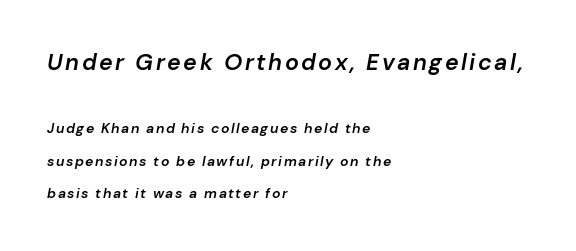
The image shows 23 px text type, italic (leaning right); set left-aligned, loose line spacing (2.33x), not underlined; the first (top) block is 1.64x larger.
